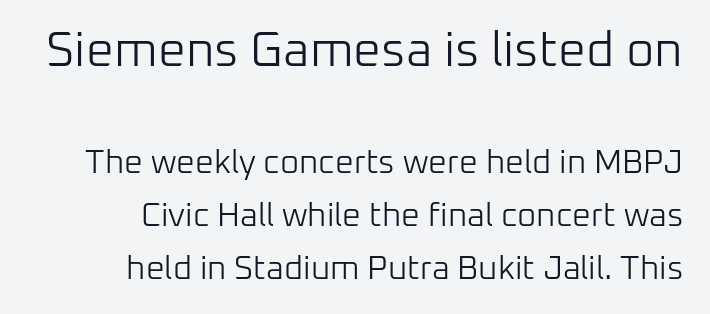
Q: Is the text bold? A: No.
Q: Is the text italic (slanted)? A: No, it is upright.
Q: Is the typeface a serif or a sans-serif typeface? A: Sans-serif.
Q: Is the text underlined? A: No.
Q: How is the paragraph aligned? A: Right-aligned.
Q: Is the spacing between letters normal or unusually wide? A: Normal.
Q: Is the spacing between lines tight, normal or loose? A: Normal.
Q: Which block of text is set in a larger size, the first (top) or the second (bottom)? A: The first (top) one.
Q: Width (condensed, normal, or wide)? A: Normal.
Q: Stroke contrast? A: Low.
Q: x-height? A: Medium.
Q: Monospaced? A: No.
